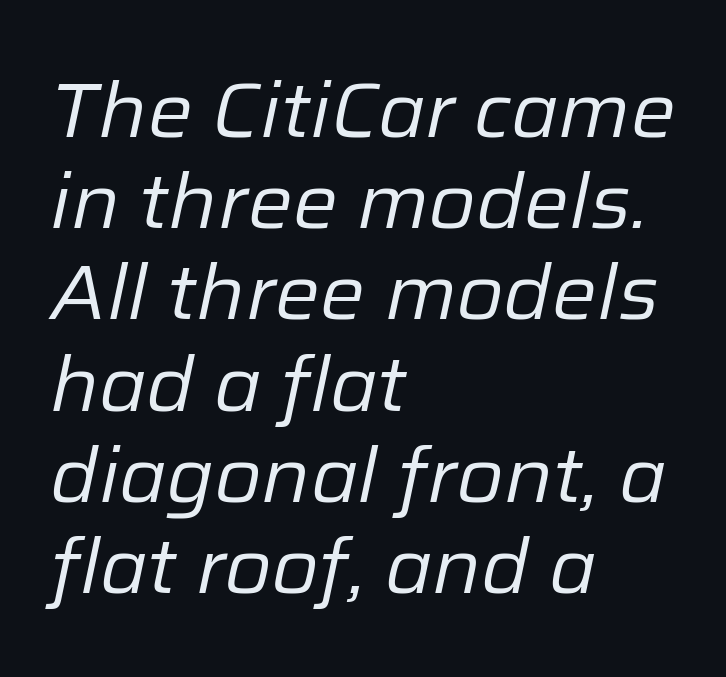
{"italic": "yes", "lean": "right", "slant_degrees": 12, "bold": "no", "weight": "regular", "width": "normal", "stroke_contrast": "low", "x_height": "medium", "monospaced": "no", "underline": "no", "align": "left", "line_spacing_ratio": 1.2, "letter_spacing": "normal", "letter_spacing_em": 0.0, "glyph_px": 76}
